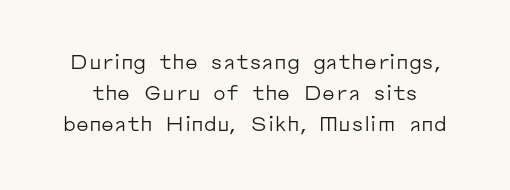
The image shows 20 px text type, upright; set normal line spacing (1.55x), normal letter spacing, not underlined.
